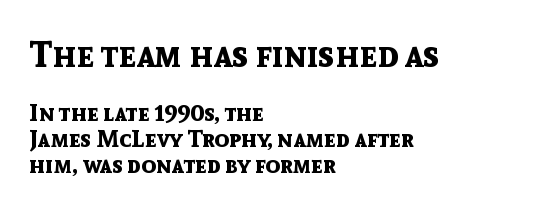
Compare the two chunks: the upper has the greater cap height. Type style note: lacks serifs. Standard letterfit; no display-style spreading of the glyphs. A bare baseline throughout the passage. If you drew a line through each stem, it would be perfectly vertical. In terms of leading, this rendering errs on the cramped side.
